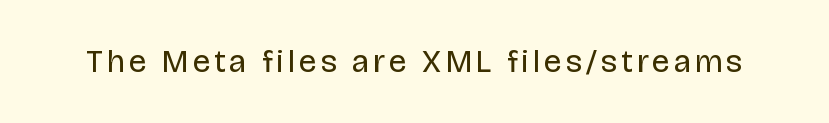
The baseline area is clear. Notice how the stems are strictly vertical — no italics here. Summary of weight: not heavy and not bold. The face used here is proportionally spaced, like ordinary book or web type. The typeface chosen for these lines omits serifs.
